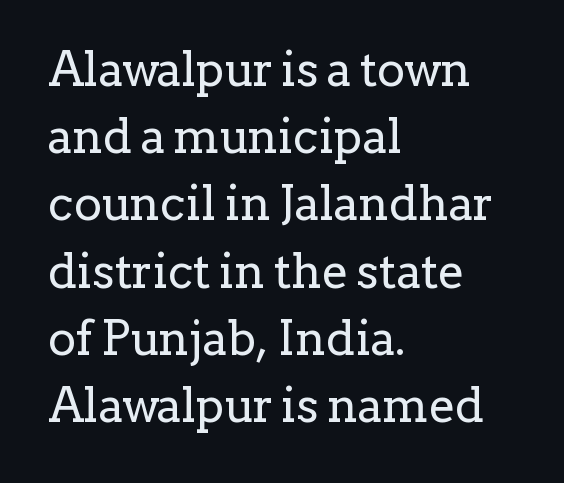
The image shows 47 px regular-weight serif type, upright; set left-aligned, normal line spacing (1.43x), normal letter spacing, not underlined; low stroke contrast and a medium x-height.
